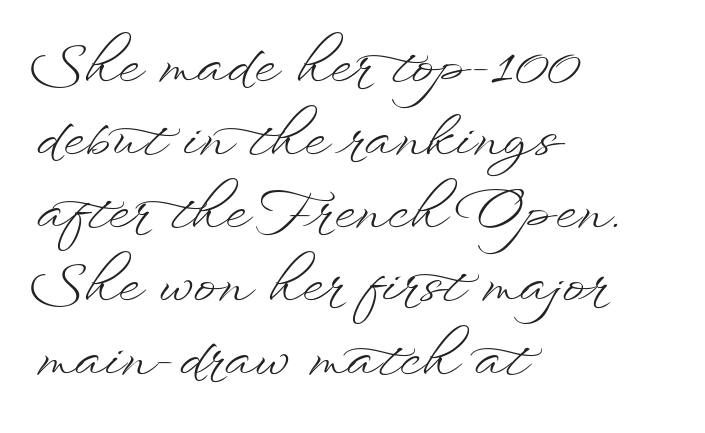
Q: Is the text bold? A: No.
Q: Is the text italic (slanted)? A: Yes.
Q: Is the text underlined? A: No.
Q: How is the paragraph aligned? A: Left-aligned.
Q: Is the spacing between letters normal or unusually wide? A: Normal.
Q: Is the spacing between lines tight, normal or loose? A: Normal.
Q: Width (condensed, normal, or wide)? A: Wide.
Q: Stroke contrast? A: Low.
Q: x-height? A: Small.
Q: Monospaced? A: No.
